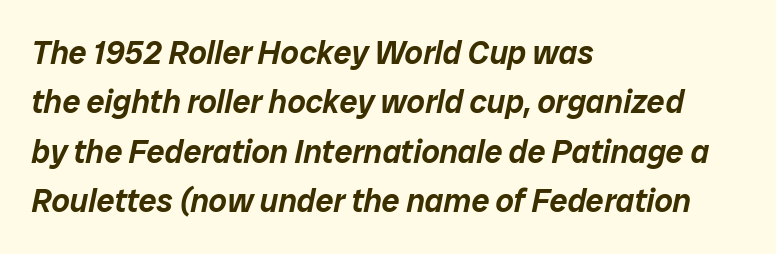
Designer's note — italics engaged. The ragged edge is on the right, which tells us the setting is flush left. This rendering features lettering with no underline. Default kerning and tracking; the words read as compact shapes. Spacing verdict: proportional, widths tailored to each character.
